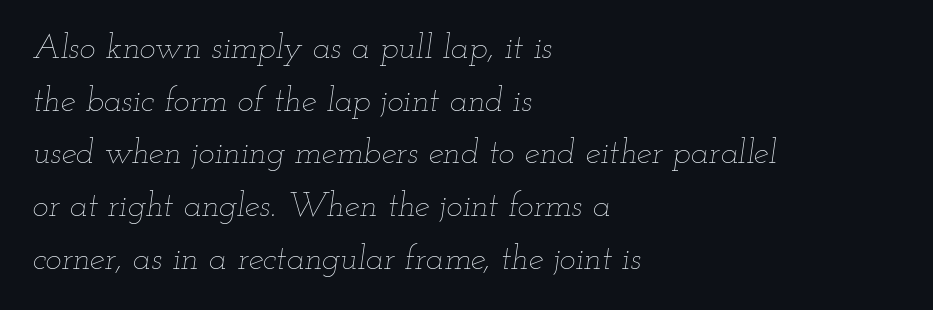
Successive baselines arrive at the customary interval. The specimen reads as italic at a glance. Glyph-to-glyph distance matches everyday printed text. The gap between lines stays unmarked. A student would call this left alignment; a typographer would say flush left, rag right. The letters advance in unequal steps, a hallmark of proportional type.
